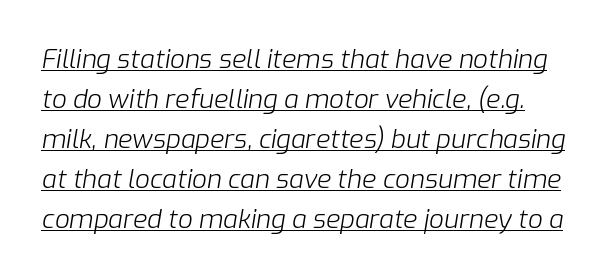
Q: Is the text bold? A: No.
Q: Is the text italic (slanted)? A: Yes, it leans right by about 9 degrees.
Q: Is the text underlined? A: Yes.
Q: Is the spacing between letters normal or unusually wide? A: Normal.
Q: Is the spacing between lines tight, normal or loose? A: Normal.
